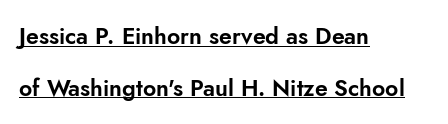
Q: Is the text italic (slanted)? A: No, it is upright.
Q: Is the text underlined? A: Yes.
Q: How is the paragraph aligned? A: Left-aligned.
Q: Is the spacing between letters normal or unusually wide? A: Normal.
Q: Is the spacing between lines tight, normal or loose? A: Loose.
